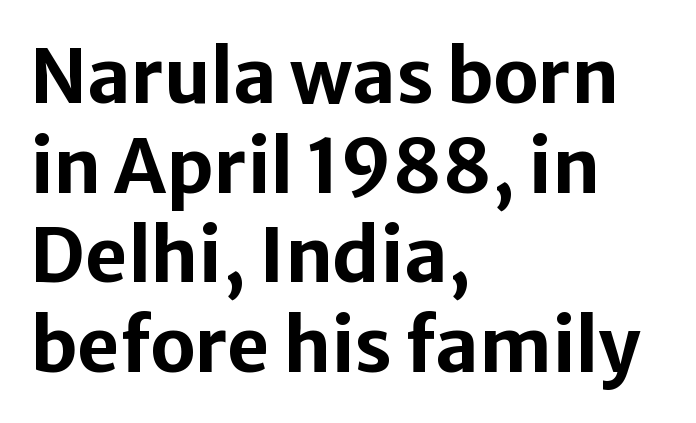
{"serif": "no", "italic": "no", "bold": "yes", "weight": "bold", "width": "normal", "stroke_contrast": "low", "x_height": "medium", "monospaced": "no", "underline": "no", "align": "left", "line_spacing_ratio": 1.21, "letter_spacing": "normal", "letter_spacing_em": 0.0, "glyph_px": 74}
